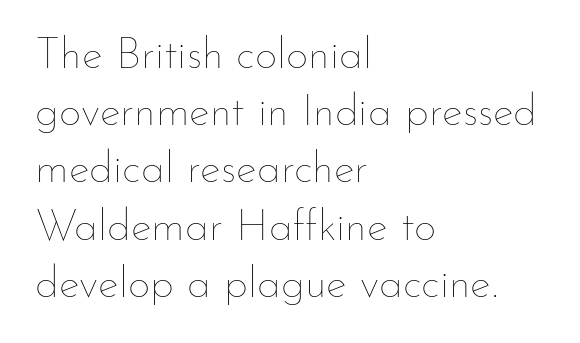
{"italic": "no", "bold": "no", "weight": "thin", "width": "normal", "stroke_contrast": "low", "x_height": "small", "monospaced": "no", "underline": "no", "align": "left", "line_spacing": "normal", "line_spacing_ratio": 1.3, "letter_spacing": "normal", "letter_spacing_em": 0.0, "glyph_px": 44}
